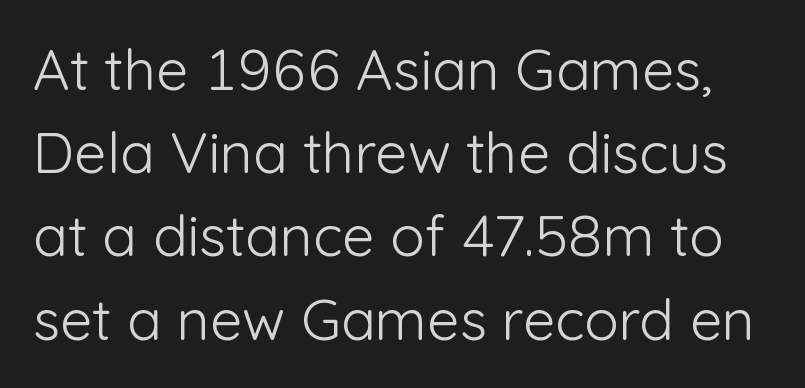
{"serif": "no", "italic": "no", "bold": "no", "weight": "light", "width": "normal", "stroke_contrast": "low", "x_height": "medium", "monospaced": "no", "underline": "no", "line_spacing": "normal", "line_spacing_ratio": 1.46, "letter_spacing": "normal", "letter_spacing_em": 0.0, "glyph_px": 57}
